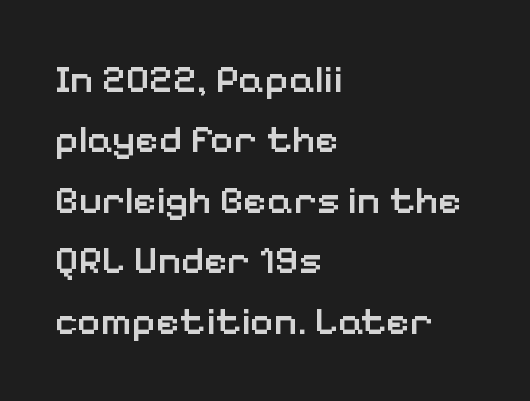
This is the regular roman posture of the typeface. Vertically, the passage feels balanced, rows spaced as you'd expect. Standard letterfit; no display-style spreading of the glyphs. A sans-serif font was chosen for this passage.
